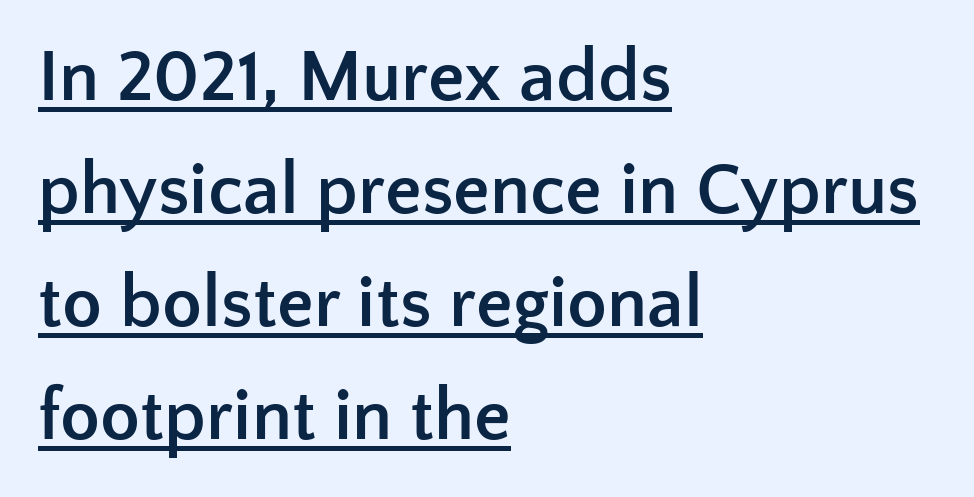
The letters sit at their default tracking, neither squeezed nor spread. Each letter keeps its own natural width here, so spacing adapts to shape. Notice how the stems are strictly vertical — no italics here. What kind of face is this? One without serifs — a sans.
